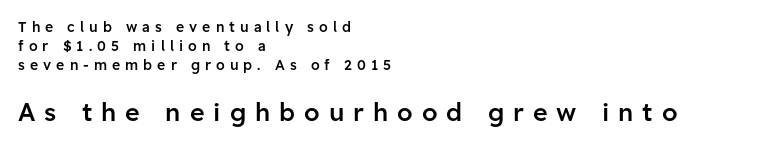
Q: Is the text bold? A: Semi-bold.
Q: Is the text italic (slanted)? A: No, it is upright.
Q: Is the text underlined? A: No.
Q: How is the paragraph aligned? A: Left-aligned.
Q: Is the spacing between letters normal or unusually wide? A: Unusually wide.
Q: Is the spacing between lines tight, normal or loose? A: Normal.
Q: Which block of text is set in a larger size, the first (top) or the second (bottom)? A: The second (bottom) one.
